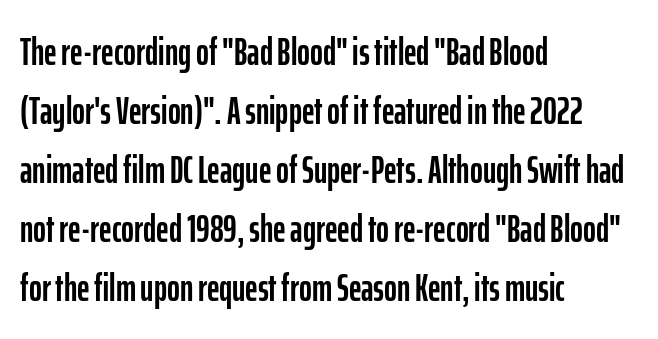
Does the type have serifs? No, each stem ends abruptly. Here the designer chose a conventional face with non-uniform glyph widths. Every stem runs plumb, perpendicular to the baseline. Casual observation: everything's shoved over to the left. These lines sit exactly where default settings would place them. Glyph-to-glyph distance matches everyday printed text.
